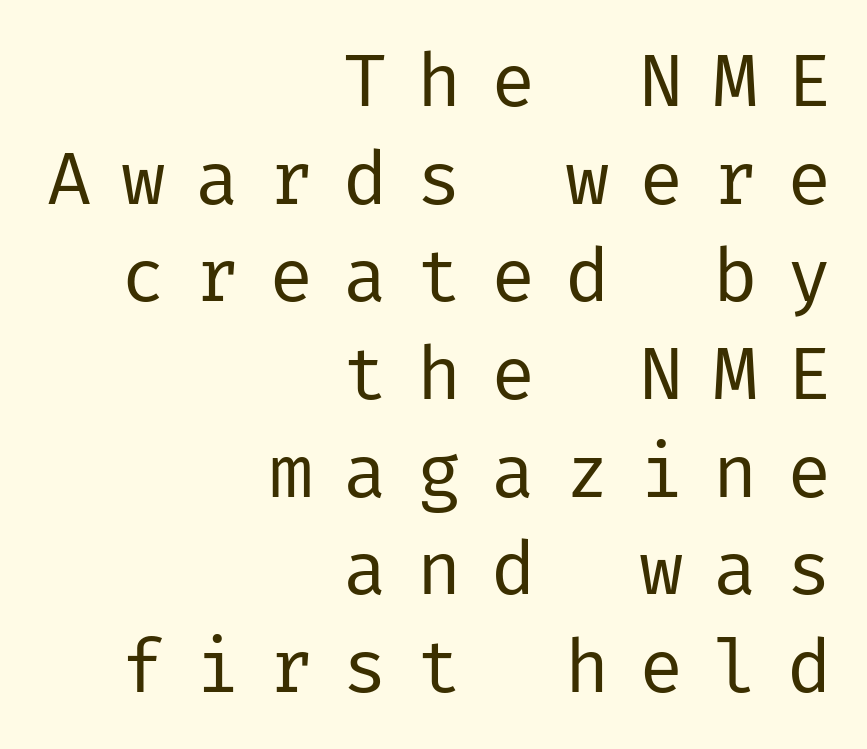
The image shows 74 px regular-weight sans-serif type, upright; set right-aligned, normal line spacing (1.32x), unusually wide letter spacing (+0.4 em), not underlined; low stroke contrast and a medium x-height.
